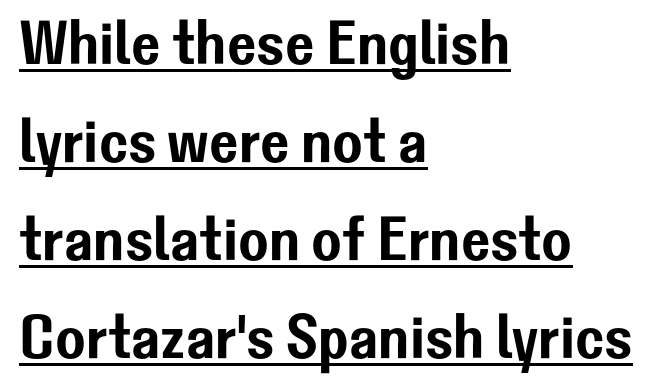
Spacing verdict: proportional, widths tailored to each character. Typeset ragged right — the left edge is the straight one. Tall strokes in this sample are plumb rather than angled. Nope, no serifs anywhere on these letters.
